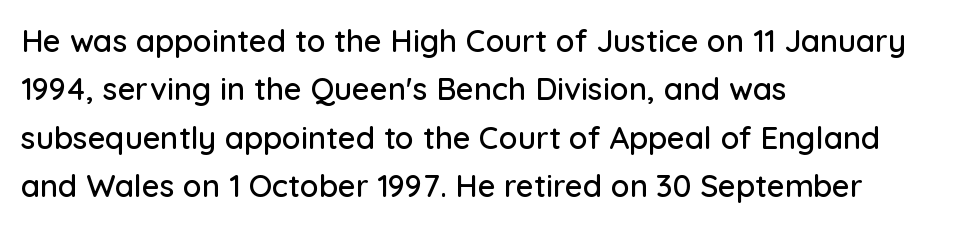
Is there much room between lines? A standard amount, neither cramped nor airy. Style check: upright. The letterforms sit shoulder to shoulder at normal distance. Horizontally, the lines are justified to the leading edge only. Nothing sits at the stroke ends, so this counts as sans-serif.
